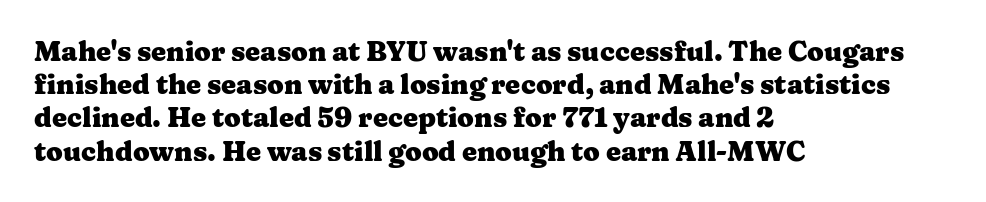
{"italic": "no", "bold": "yes", "underline": "no", "align": "left", "line_spacing_ratio": 1.23, "letter_spacing": "normal", "letter_spacing_em": 0.0, "glyph_px": 27}
